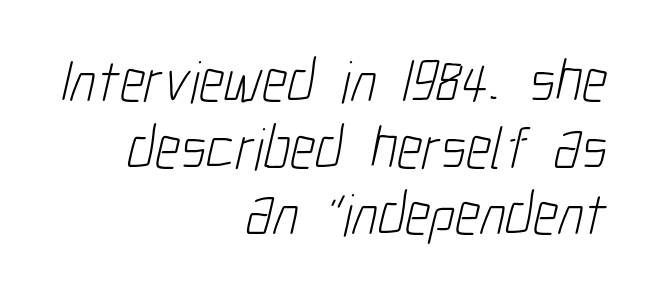
The image shows 60 px light, condensed sans-serif type; set right-aligned, tight line spacing (1.11x), normal letter spacing, not underlined; low stroke contrast and a medium x-height.
